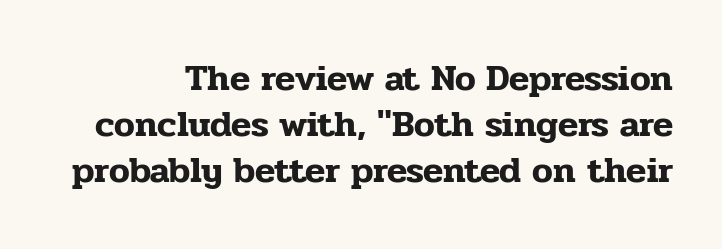
Q: Is the text italic (slanted)? A: No, it is upright.
Q: Is the typeface a serif or a sans-serif typeface? A: Serif.
Q: Is the text underlined? A: No.
Q: Is the spacing between letters normal or unusually wide? A: Normal.
Q: Is the spacing between lines tight, normal or loose? A: Normal.
Q: Width (condensed, normal, or wide)? A: Normal.
Q: Stroke contrast? A: Low.
Q: x-height? A: Medium.
Q: Monospaced? A: No.
